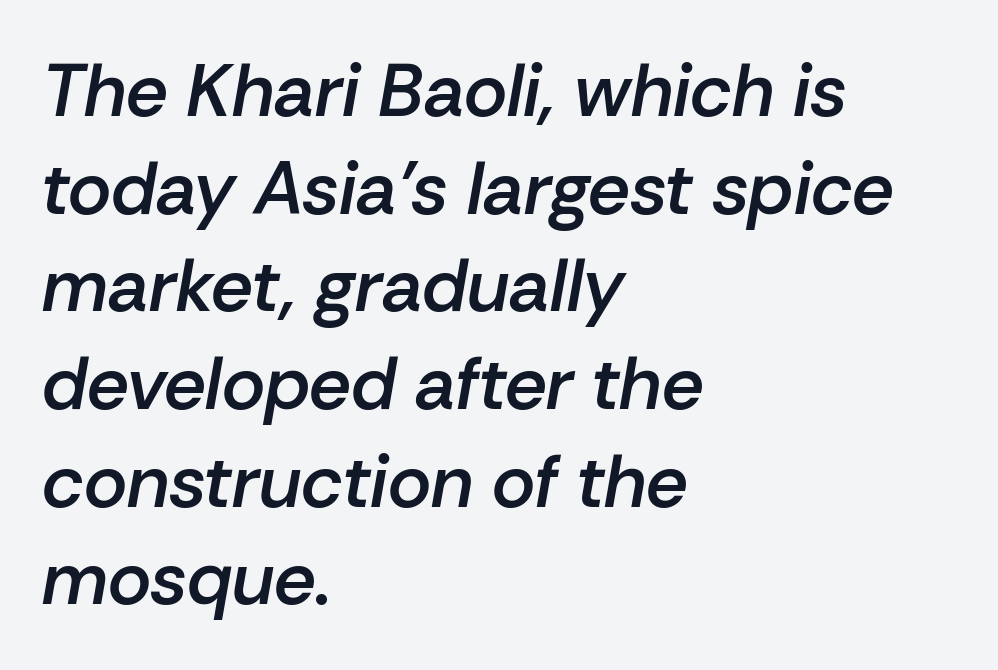
The image shows 74 px semibold type, italic (leaning right); set left-aligned, normal line spacing (1.32x), normal letter spacing, not underlined; low stroke contrast and a medium x-height.
